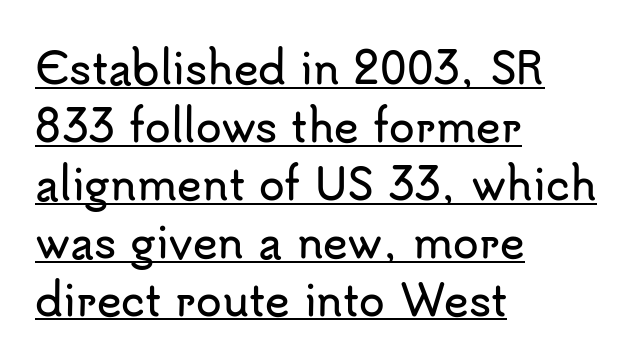
The image shows 42 px sans-serif type, upright; set left-aligned, normal line spacing (1.38x), normal letter spacing, underlined; low stroke contrast and a small x-height.
